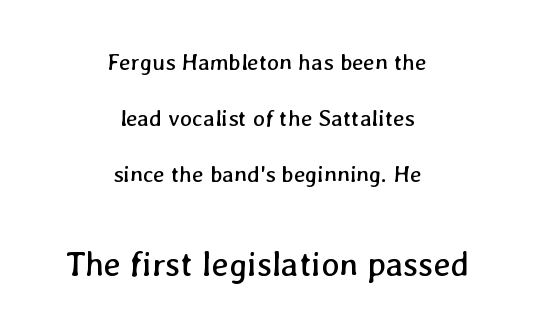
The image shows 34 px regular-weight type; set centered, loose line spacing (2.43x), normal letter spacing, not underlined; the second (bottom) block is 1.48x larger; low stroke contrast and a medium x-height.
